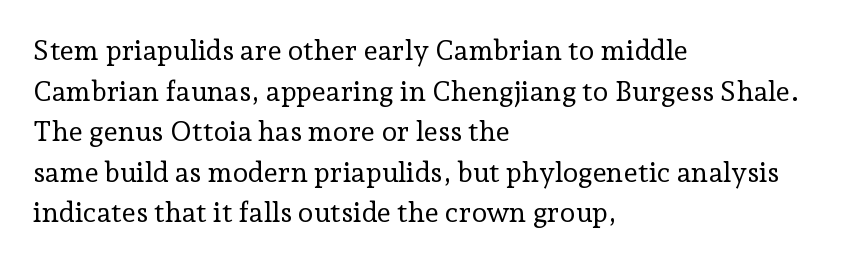
Typeset ragged right — the left edge is the straight one. Is there any slant? The stems are plumb. Do the characters align in a grid? No, the font is proportional. Is the letter spacing exaggerated? No — it looks like the ordinary default. The space between consecutive lines is moderate. Serif or sans? Serif — the stroke terminals have little feet.
